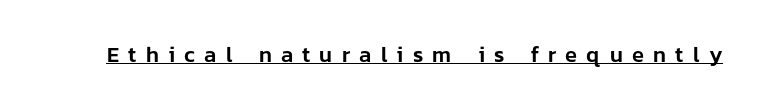
{"italic": "no", "underline": "yes", "letter_spacing": "wide", "letter_spacing_em": 0.42, "glyph_px": 22}
